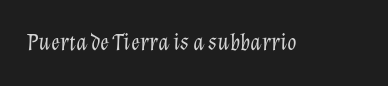
No extra tracking has been applied to these lines. Stems and bowls with no extra thickness — not bold. The whole block is typeset with a tilt. Beneath every word, the page is bare.
